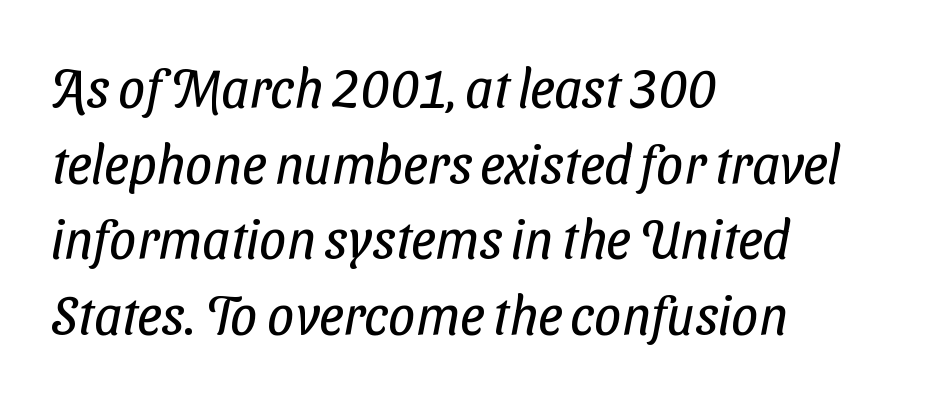
{"serif": "no", "bold": "no", "weight": "regular", "width": "condensed", "stroke_contrast": "low", "x_height": "medium", "monospaced": "no", "underline": "no", "align": "left", "line_spacing": "normal", "line_spacing_ratio": 1.4, "letter_spacing": "normal", "letter_spacing_em": 0.0, "glyph_px": 54}
